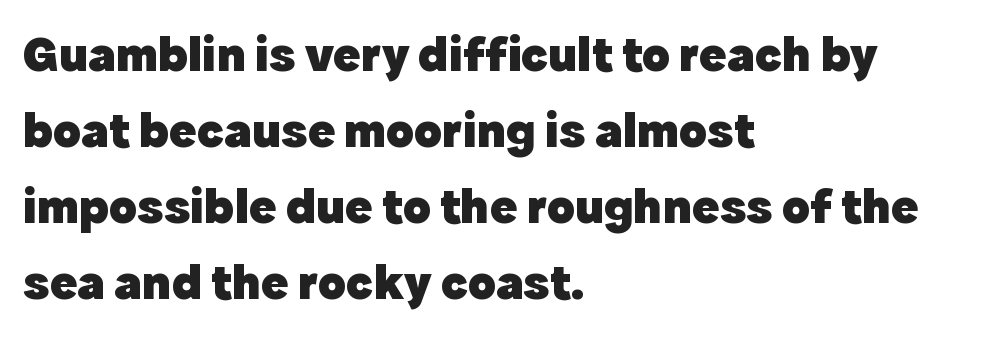
The image shows 51 px heavy sans-serif type, upright; set left-aligned, normal line spacing (1.49x), normal letter spacing, not underlined; a medium x-height.
